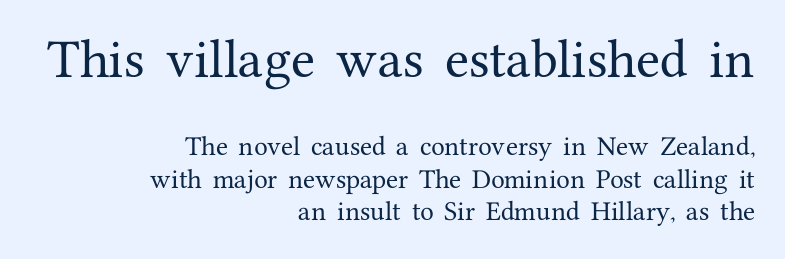
{"serif": "yes", "italic": "no", "width": "normal", "stroke_contrast": "medium", "x_height": "medium", "monospaced": "no", "underline": "no", "align": "right", "line_spacing": "normal", "line_spacing_ratio": 1.49, "letter_spacing": "normal", "letter_spacing_em": 0.0, "larger_block": "first", "size_ratio": 2.0, "glyph_px": 44}
